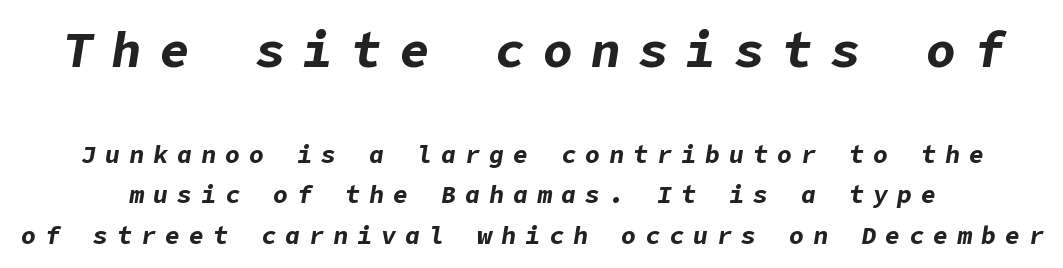
{"italic": "yes", "lean": "right", "slant_degrees": 9, "bold": "yes", "weight": "bold", "width": "normal", "stroke_contrast": "low", "x_height": "medium", "underline": "no", "line_spacing": "normal", "line_spacing_ratio": 1.62, "letter_spacing": "wide", "letter_spacing_em": 0.36, "larger_block": "first", "size_ratio": 2.0, "glyph_px": 50}
